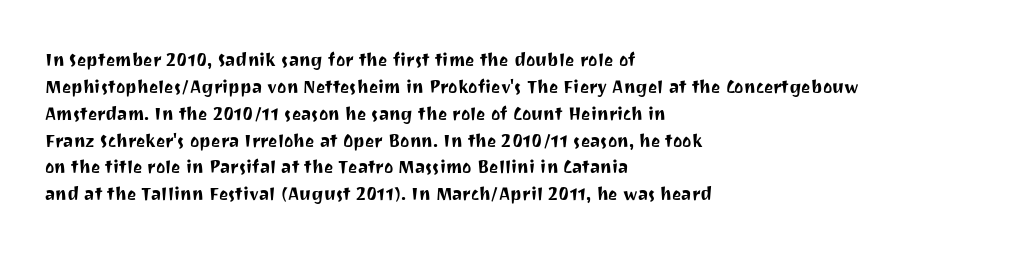
Q: Is the text italic (slanted)? A: No, it is upright.
Q: Is the text underlined? A: No.
Q: How is the paragraph aligned? A: Left-aligned.
Q: Is the spacing between letters normal or unusually wide? A: Normal.
